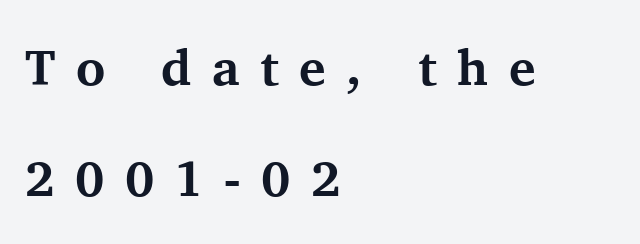
The lines in this sample share a left origin and differ only in where they stop. Is this a fixed-width face? No — the glyphs have proportional, varying widths. The passage shown has open, widely tracked lettering throughout. Each row of text sits above clean, open space. Posture: vertical.
